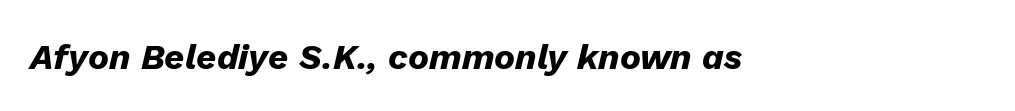
The image shows 35 px heavy type, italic (leaning right); set left-aligned, normal letter spacing, not underlined; low stroke contrast and a medium x-height.
